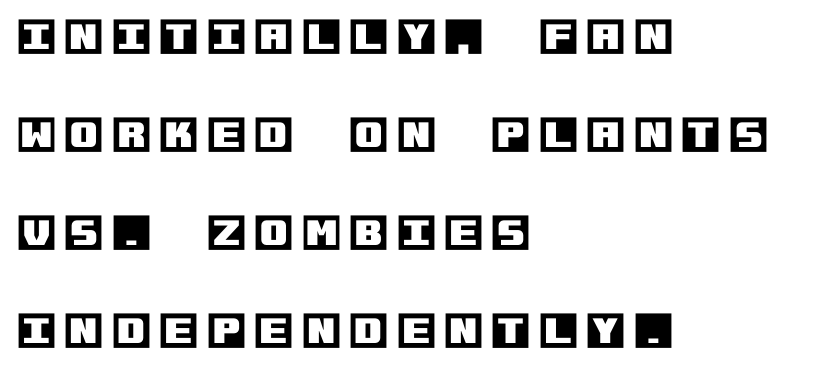
Reading down the column, the eye jumps a long way to each next line. The letterforms stand isolated, each surrounded by extra space. Caption: multi-line text, flush left, ragged right. Designer's note — italics off, roman on. The foot of each line stays bare and open.
